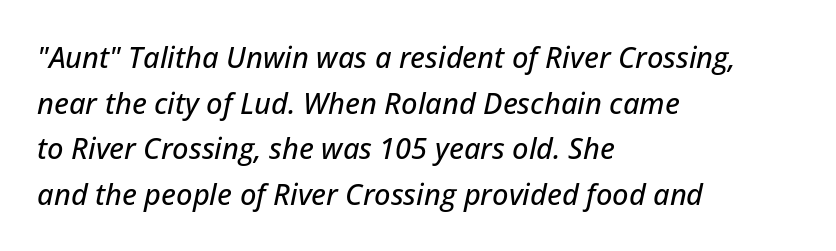
Q: Is the text italic (slanted)? A: Yes, it leans right by about 12 degrees.
Q: Is the text underlined? A: No.
Q: How is the paragraph aligned? A: Left-aligned.
Q: Is the spacing between letters normal or unusually wide? A: Normal.
Q: Is the spacing between lines tight, normal or loose? A: Normal.
Q: Width (condensed, normal, or wide)? A: Normal.
Q: Stroke contrast? A: Low.
Q: x-height? A: Medium.
Q: Monospaced? A: No.
